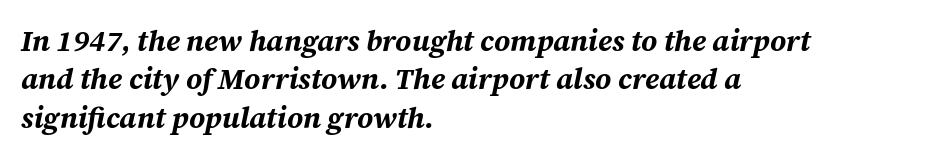
Q: Is the text bold? A: Yes.
Q: Is the text italic (slanted)? A: Yes, it leans right by about 12 degrees.
Q: Is the text underlined? A: No.
Q: How is the paragraph aligned? A: Left-aligned.
Q: Is the spacing between letters normal or unusually wide? A: Normal.
Q: Is the spacing between lines tight, normal or loose? A: Normal.
Q: Width (condensed, normal, or wide)? A: Normal.
Q: Stroke contrast? A: Medium.
Q: x-height? A: Medium.
Q: Monospaced? A: No.
